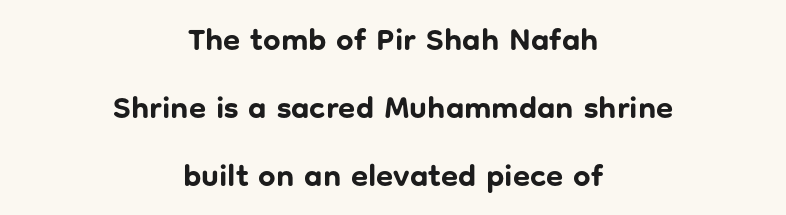
Q: Is the text bold? A: Yes.
Q: Is the text italic (slanted)? A: No, it is upright.
Q: Is the typeface a serif or a sans-serif typeface? A: Sans-serif.
Q: Is the text underlined? A: No.
Q: How is the paragraph aligned? A: Centered.
Q: Is the spacing between letters normal or unusually wide? A: Normal.
Q: Is the spacing between lines tight, normal or loose? A: Loose.
Q: Width (condensed, normal, or wide)? A: Normal.
Q: Stroke contrast? A: Low.
Q: x-height? A: Medium.
Q: Monospaced? A: No.
